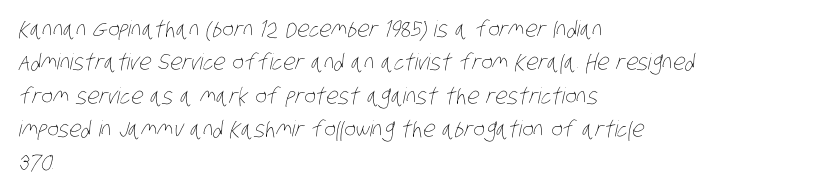
{"bold": "no", "underline": "no", "align": "left", "line_spacing": "normal", "line_spacing_ratio": 1.52, "letter_spacing": "normal", "letter_spacing_em": 0.0, "glyph_px": 22}
